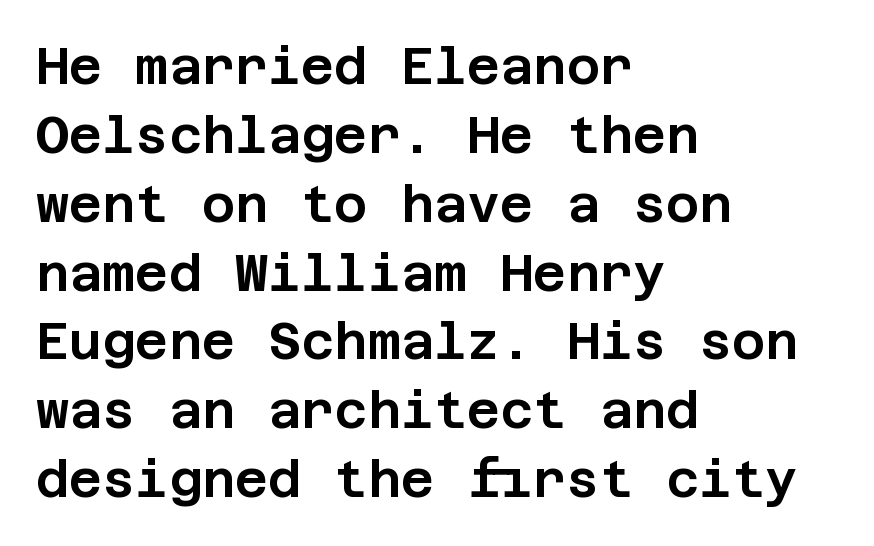
Q: Is the text italic (slanted)? A: No, it is upright.
Q: Is the typeface a serif or a sans-serif typeface? A: Sans-serif.
Q: Is the text underlined? A: No.
Q: How is the paragraph aligned? A: Left-aligned.
Q: Is the spacing between letters normal or unusually wide? A: Normal.
Q: Is the spacing between lines tight, normal or loose? A: Normal.
Q: Width (condensed, normal, or wide)? A: Normal.
Q: Stroke contrast? A: Low.
Q: x-height? A: Large.
